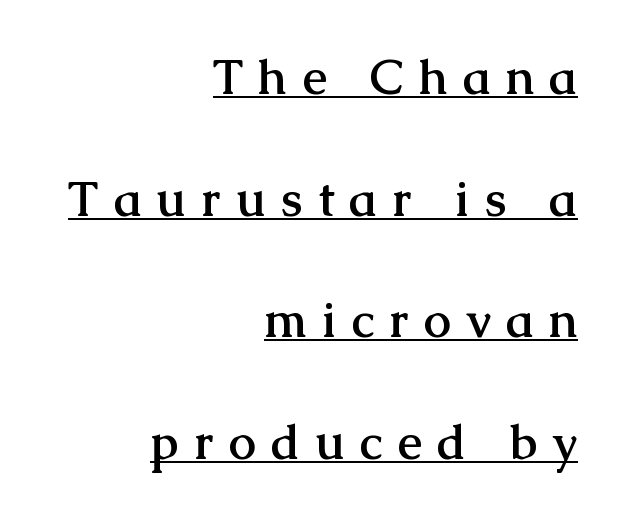
Old-style or modern, the face here clearly has serifs. Notice how thick the strokes are: this is what a full bold looks like. Vertical strokes here are truly vertical. Underlined type. Observe the wide spacing: letters keep a clear distance from each other.
